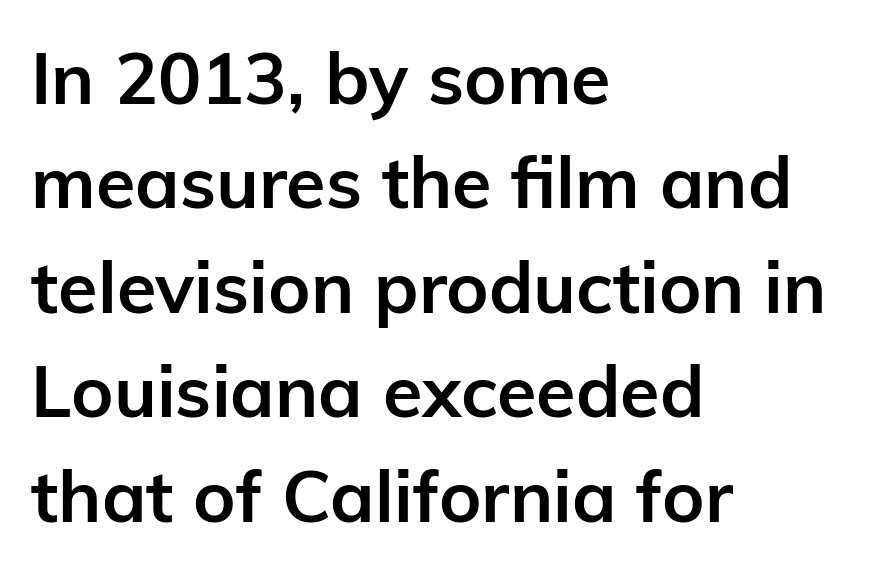
The image shows 72 px semibold sans-serif type, upright; set left-aligned, normal line spacing (1.45x), normal letter spacing, not underlined; low stroke contrast and a medium x-height.
